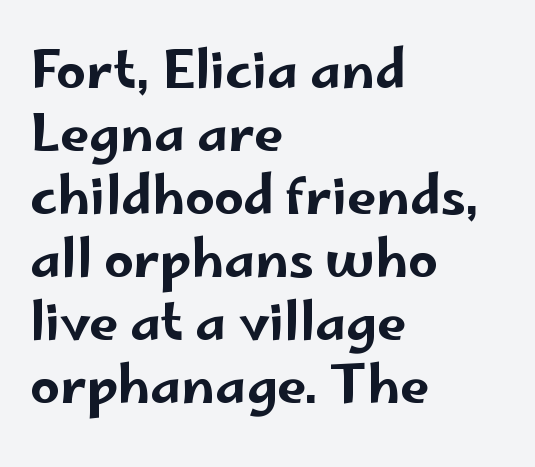
The image shows 52 px wide sans-serif type, upright; set left-aligned, line spacing 1.21x, normal letter spacing, not underlined; low stroke contrast and a small x-height.
